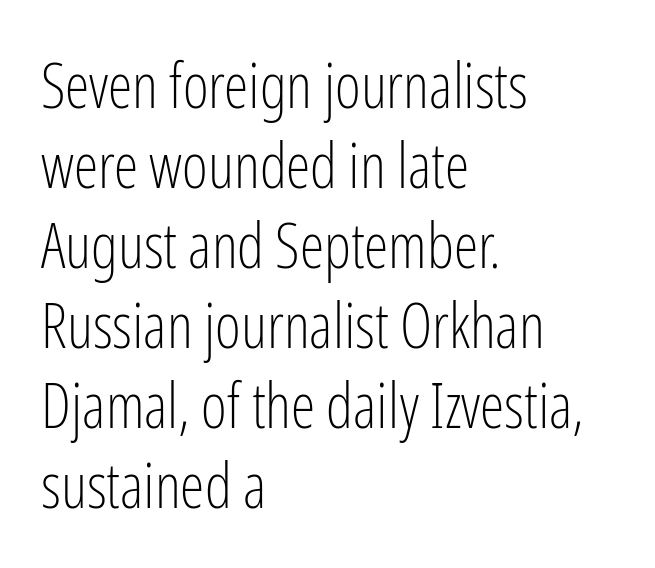
The image shows 62 px light, condensed sans-serif type, upright; set left-aligned, normal line spacing (1.29x), normal letter spacing, not underlined; low stroke contrast and a medium x-height.
